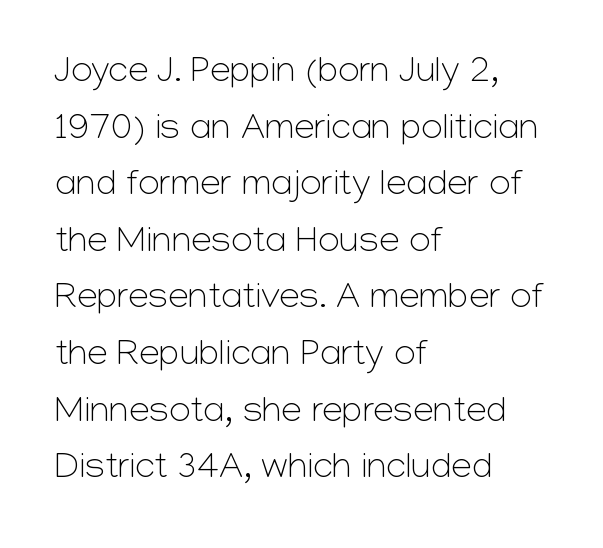
The words here are not underlined. All the whitespace from short lines collects on the right. Heaviness? Minimal to ordinary, like unemphasized prose. Interline gaps are of average width in this sample. Spacing between characters is what you'd get straight out of the box.
